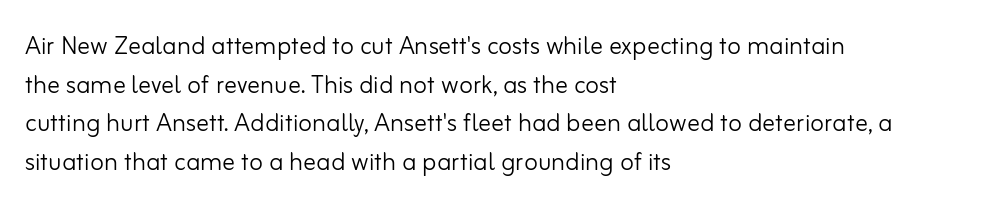
The image shows 32 px light sans-serif type, upright; set left-aligned, line spacing 1.21x, normal letter spacing, not underlined; low stroke contrast and a small x-height.
